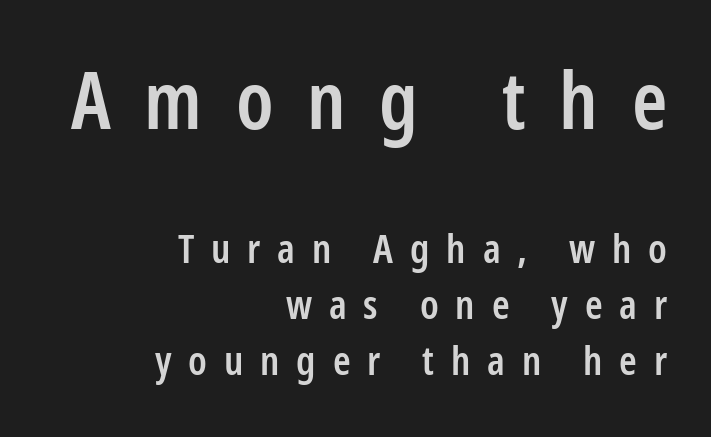
The image shows 80 px semibold, condensed sans-serif type, upright; set right-aligned, normal line spacing (1.4x), unusually wide letter spacing (+0.42 em), not underlined; the first (top) block is 2.0x larger; low stroke contrast and a medium x-height.
